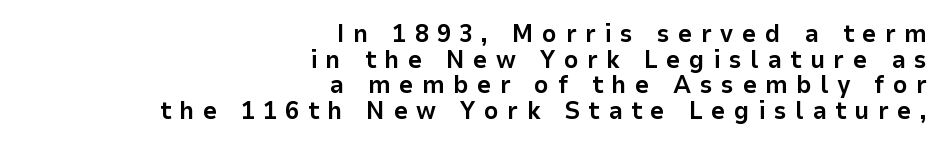
{"italic": "no", "bold": "yes", "underline": "no", "align": "right", "line_spacing": "tight", "line_spacing_ratio": 1.03, "letter_spacing": "wide", "letter_spacing_em": 0.34, "glyph_px": 25}
